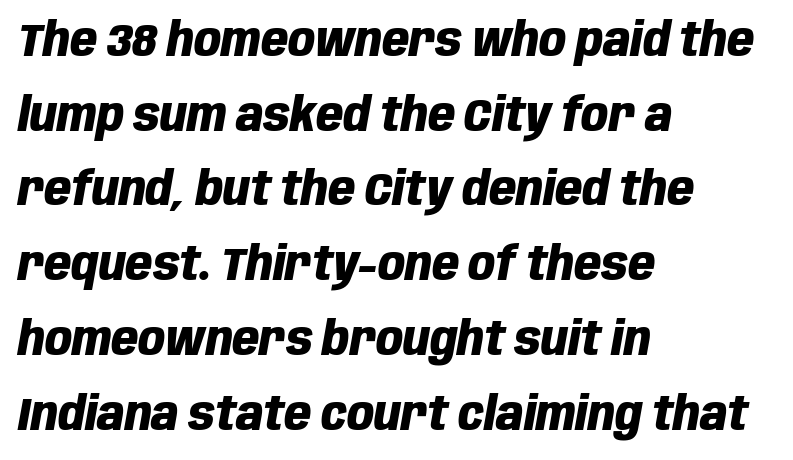
The image shows 47 px heavy, condensed type, italic (leaning right); set left-aligned, normal line spacing (1.59x), normal letter spacing, not underlined; low stroke contrast and a large x-height.
